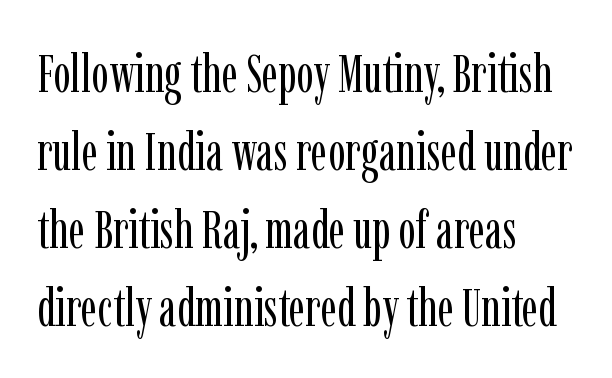
{"serif": "yes", "italic": "no", "bold": "no", "weight": "regular", "width": "condensed", "stroke_contrast": "low", "x_height": "medium", "monospaced": "no", "underline": "no", "align": "left", "line_spacing": "normal", "line_spacing_ratio": 1.5, "letter_spacing": "normal", "letter_spacing_em": 0.0, "glyph_px": 52}
